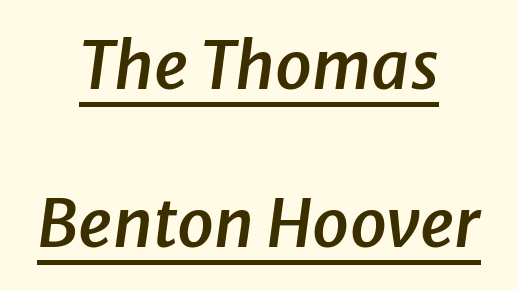
{"italic": "yes", "lean": "right", "slant_degrees": 8, "bold": "semi", "weight": "semibold", "width": "normal", "stroke_contrast": "low", "x_height": "medium", "monospaced": "no", "underline": "yes", "align": "center", "line_spacing": "loose", "line_spacing_ratio": 2.4, "letter_spacing": "normal", "letter_spacing_em": 0.0, "glyph_px": 66}
